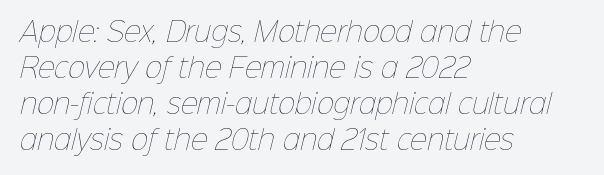
Q: Is the text bold? A: No.
Q: Is the text underlined? A: No.
Q: How is the paragraph aligned? A: Left-aligned.
Q: Is the spacing between letters normal or unusually wide? A: Normal.
Q: Is the spacing between lines tight, normal or loose? A: Normal.
